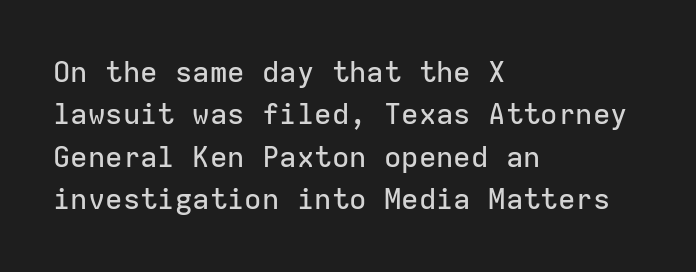
Alignment: flush left. Fixed-width glyphs throughout — classic coding-font behaviour. Check under the words: just untouched page. How are the letters spaced? Ordinarily, with no added tracking. Successive baselines arrive at the customary interval.
